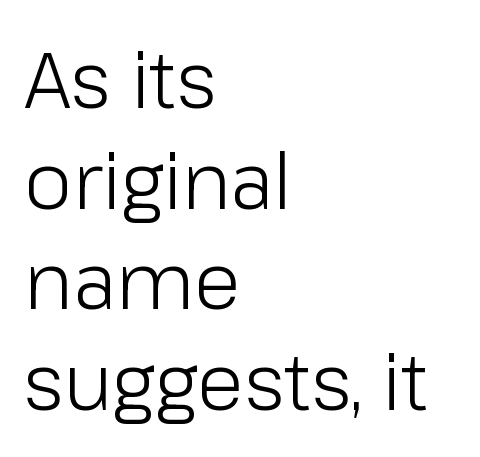
The image shows 78 px light sans-serif type, upright; set left-aligned, normal line spacing (1.29x), normal letter spacing, not underlined; low stroke contrast and a medium x-height.
